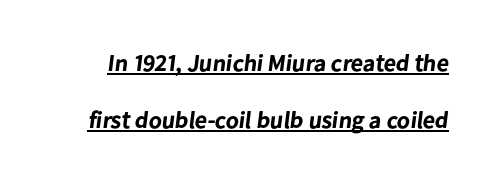
{"bold": "yes", "underline": "yes", "line_spacing": "loose", "line_spacing_ratio": 2.36, "letter_spacing": "normal", "letter_spacing_em": 0.0, "glyph_px": 24}
